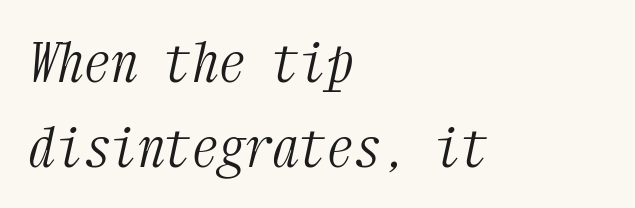
Q: Is the text bold? A: No.
Q: Is the text italic (slanted)? A: Yes, it leans right by about 12 degrees.
Q: Is the typeface a serif or a sans-serif typeface? A: Serif.
Q: Is the text underlined? A: No.
Q: How is the paragraph aligned? A: Left-aligned.
Q: Is the spacing between letters normal or unusually wide? A: Normal.
Q: Is the spacing between lines tight, normal or loose? A: Normal.
Q: Width (condensed, normal, or wide)? A: Condensed.
Q: Stroke contrast? A: Medium.
Q: x-height? A: Medium.
Q: Monospaced? A: Yes.
